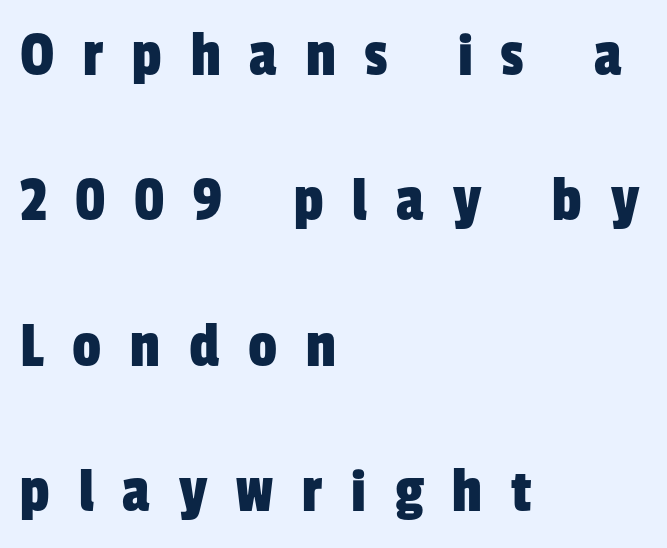
Q: Is the typeface a serif or a sans-serif typeface? A: Sans-serif.
Q: Is the text underlined? A: No.
Q: How is the paragraph aligned? A: Left-aligned.
Q: Is the spacing between letters normal or unusually wide? A: Unusually wide.
Q: Is the spacing between lines tight, normal or loose? A: Loose.
Q: Width (condensed, normal, or wide)? A: Condensed.
Q: Stroke contrast? A: Low.
Q: x-height? A: Medium.
Q: Monospaced? A: No.
